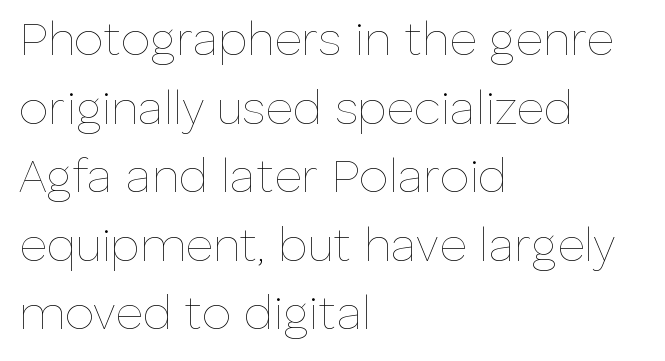
Q: Is the text bold? A: No.
Q: Is the text italic (slanted)? A: No, it is upright.
Q: Is the text underlined? A: No.
Q: How is the paragraph aligned? A: Left-aligned.
Q: Is the spacing between letters normal or unusually wide? A: Normal.
Q: Is the spacing between lines tight, normal or loose? A: Normal.
Q: Width (condensed, normal, or wide)? A: Normal.
Q: Stroke contrast? A: Low.
Q: x-height? A: Medium.
Q: Monospaced? A: No.
